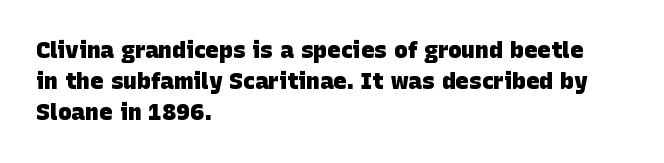
The image shows 23 px bold type; set left-aligned, normal line spacing (1.35x), normal letter spacing, not underlined.
